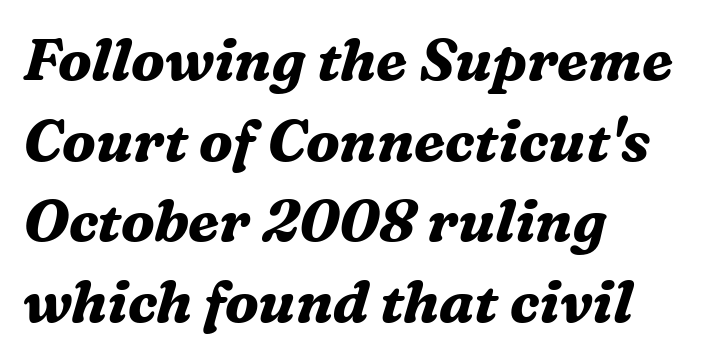
Students, note that the glyphs here touch the page at normal intervals. Emphasis by weight is at full strength: bold. Horizontally, the lines are justified to the leading edge only. Does the type have serifs? Yes, each stem ends in a small foot. The typography opts for an oblique posture over an upright one. Descender tails drop into unmarked territory.
